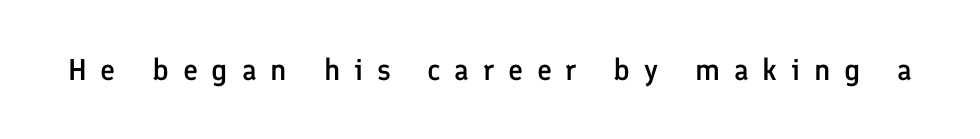
The tracking jumps out immediately: characters are airy and widely separated. Underline: absent. The specimen reads as upright at a glance. No feet cap the strokes, marking this as sans-serif type.
